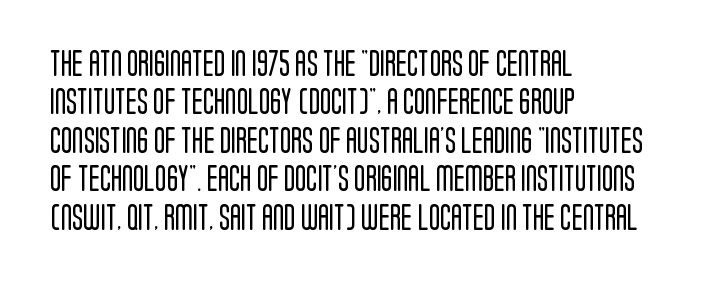
The image shows 26 px text type, upright; set left-aligned, normal line spacing (1.48x), normal letter spacing, not underlined.
